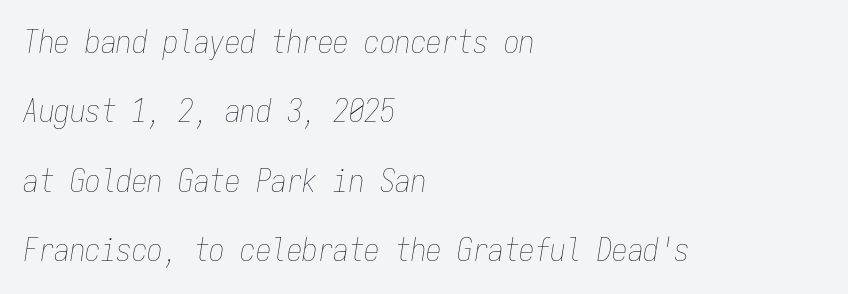
Which margin do the lines hug? The left one — the right edge is uneven. Looking at the ascenders, they clearly lean. Tracking here is standard; glyphs follow each other at the usual distance. Beneath every word, the page is bare.
